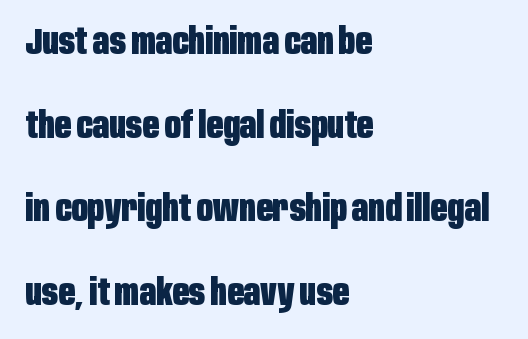
The image shows 36 px heavy, condensed sans-serif type, upright; set left-aligned, loose line spacing (2.32x), normal letter spacing, not underlined; low stroke contrast and a large x-height.
